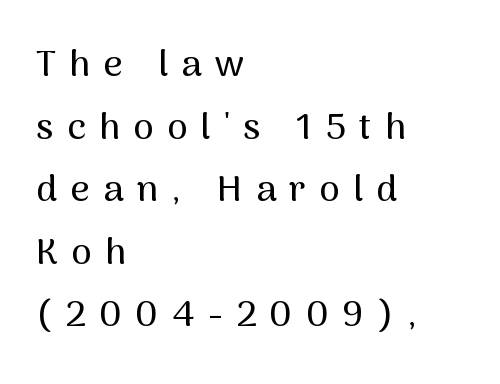
Q: Is the text italic (slanted)? A: No, it is upright.
Q: Is the typeface a serif or a sans-serif typeface? A: Sans-serif.
Q: Is the text underlined? A: No.
Q: How is the paragraph aligned? A: Left-aligned.
Q: Is the spacing between letters normal or unusually wide? A: Unusually wide.
Q: Is the spacing between lines tight, normal or loose? A: Normal.
Q: Width (condensed, normal, or wide)? A: Normal.
Q: Stroke contrast? A: Medium.
Q: x-height? A: Medium.
Q: Monospaced? A: No.
